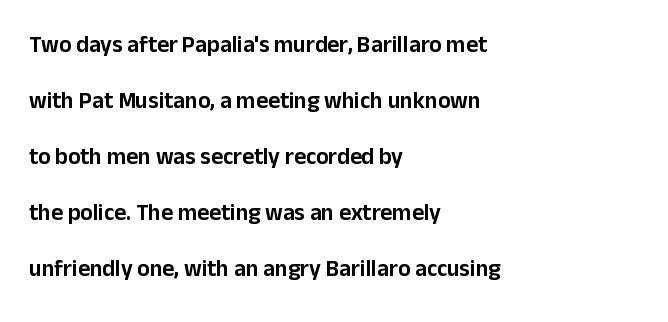
Q: Is the text italic (slanted)? A: No, it is upright.
Q: Is the text underlined? A: No.
Q: How is the paragraph aligned? A: Left-aligned.
Q: Is the spacing between letters normal or unusually wide? A: Normal.
Q: Is the spacing between lines tight, normal or loose? A: Loose.
